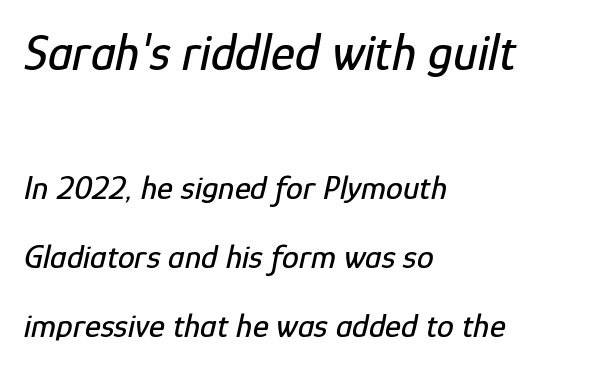
{"italic": "yes", "lean": "right", "slant_degrees": 12, "width": "condensed", "stroke_contrast": "low", "x_height": "medium", "monospaced": "no", "underline": "no", "align": "left", "line_spacing": "loose", "line_spacing_ratio": 2.03, "letter_spacing": "normal", "letter_spacing_em": 0.0, "larger_block": "first", "size_ratio": 1.5, "glyph_px": 51}
